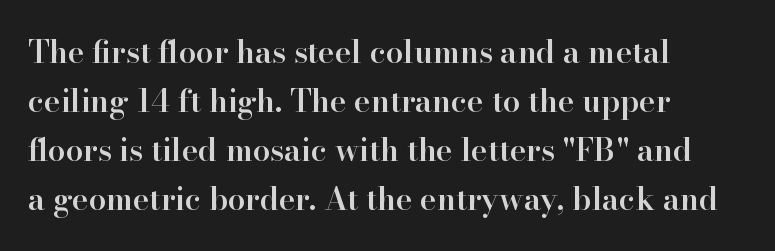
This rendering employs a face with finishing strokes, i.e., a serif. Spacing verdict: proportional, widths tailored to each character. In terms of leading, this rendering sits right in the middle. Weight: semibold (demi). The string is rendered with underlining switched off.
